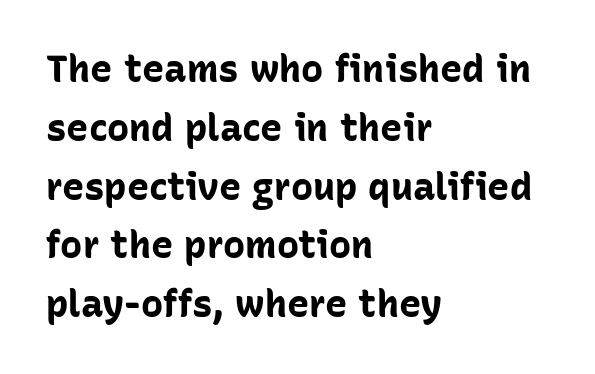
{"serif": "no", "italic": "no", "bold": "yes", "weight": "bold", "width": "normal", "stroke_contrast": "low", "x_height": "medium", "monospaced": "no", "underline": "no", "align": "left", "line_spacing": "normal", "line_spacing_ratio": 1.59, "letter_spacing": "normal", "letter_spacing_em": 0.0, "glyph_px": 37}
